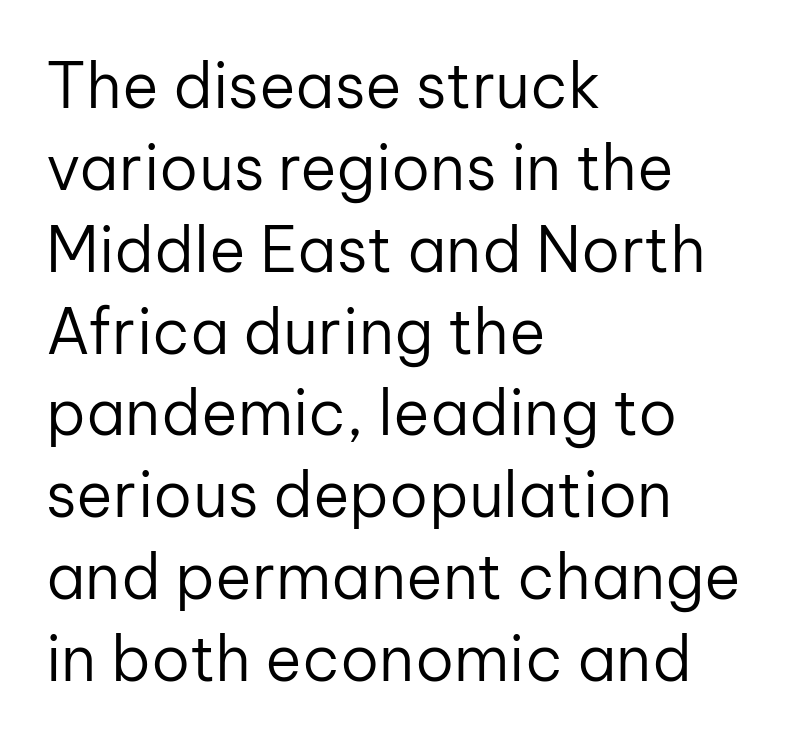
The image shows 62 px regular-weight sans-serif type, upright; set left-aligned, normal line spacing (1.32x), normal letter spacing, not underlined; low stroke contrast and a medium x-height.
